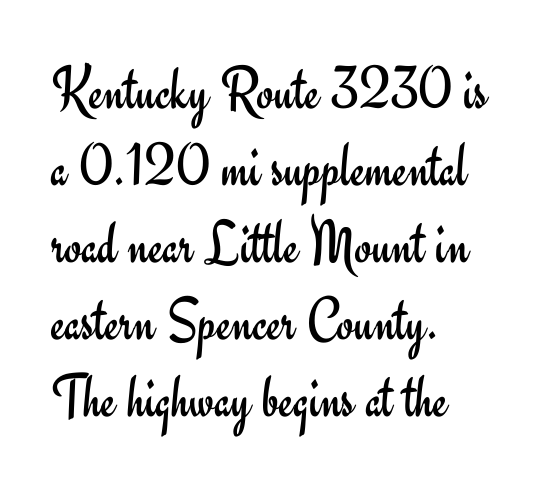
{"serif": "no", "bold": "no", "weight": "regular", "width": "normal", "stroke_contrast": "low", "x_height": "small", "monospaced": "no", "underline": "no", "align": "left", "line_spacing_ratio": 1.24, "letter_spacing": "normal", "letter_spacing_em": 0.0, "glyph_px": 62}
